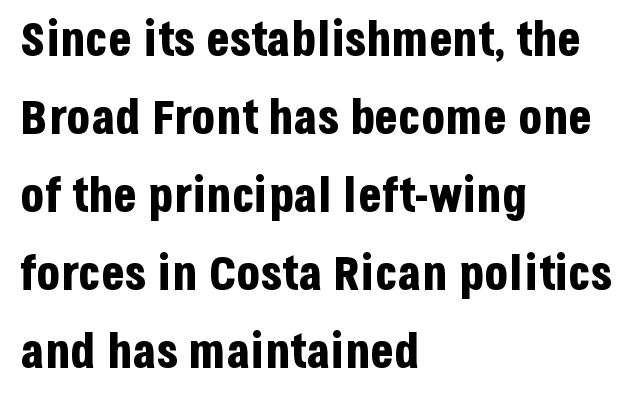
Q: Is the text bold? A: Yes.
Q: Is the text italic (slanted)? A: No, it is upright.
Q: Is the typeface a serif or a sans-serif typeface? A: Sans-serif.
Q: Is the text underlined? A: No.
Q: How is the paragraph aligned? A: Left-aligned.
Q: Is the spacing between letters normal or unusually wide? A: Normal.
Q: Is the spacing between lines tight, normal or loose? A: Normal.
Q: Width (condensed, normal, or wide)? A: Condensed.
Q: Stroke contrast? A: Low.
Q: x-height? A: Large.
Q: Monospaced? A: No.
